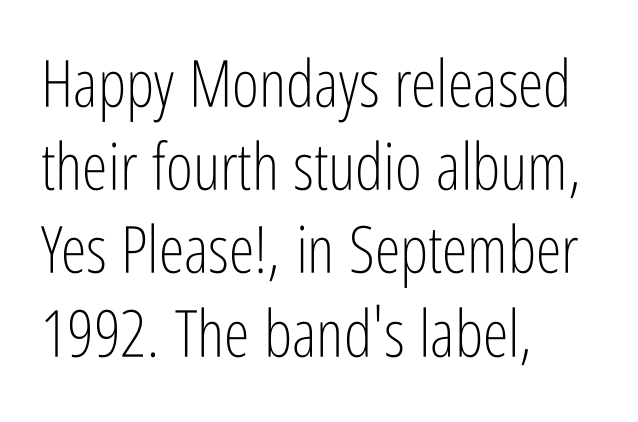
{"serif": "no", "italic": "no", "bold": "no", "weight": "light", "width": "condensed", "stroke_contrast": "low", "x_height": "medium", "monospaced": "no", "underline": "no", "align": "left", "line_spacing": "normal", "line_spacing_ratio": 1.28, "letter_spacing": "normal", "letter_spacing_em": 0.0, "glyph_px": 65}
